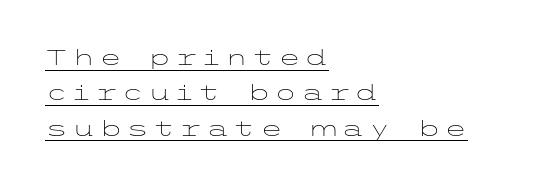
One glance says typical: line gaps are just what's usual. Do the letters lean? They stand straight. Weight: regular or lighter. The rendered words wear a rule along their underside. Does the copy run flush right? No — it runs flush left.
